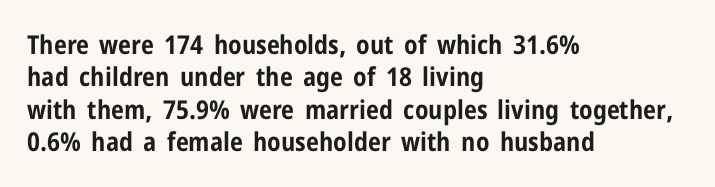
Interline gaps are of average width in this sample. Words float on clear page, feet unadorned. Weight check: bold — yes, fully. These lines were composed using upright roman letters.
